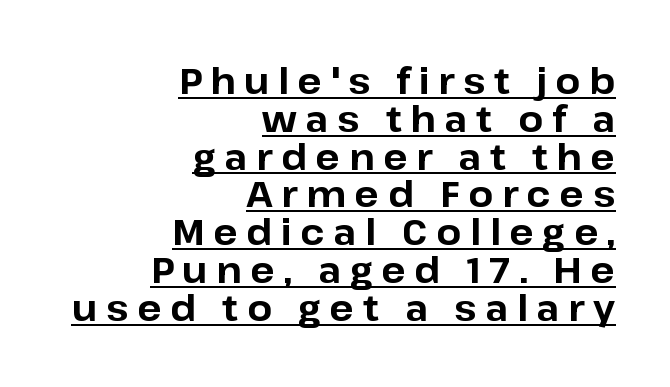
Q: Is the text bold? A: Yes.
Q: Is the text italic (slanted)? A: No, it is upright.
Q: Is the typeface a serif or a sans-serif typeface? A: Sans-serif.
Q: Is the text underlined? A: Yes.
Q: How is the paragraph aligned? A: Right-aligned.
Q: Is the spacing between letters normal or unusually wide? A: Unusually wide.
Q: Is the spacing between lines tight, normal or loose? A: Tight.
Q: Width (condensed, normal, or wide)? A: Normal.
Q: Stroke contrast? A: Low.
Q: x-height? A: Medium.
Q: Monospaced? A: No.
